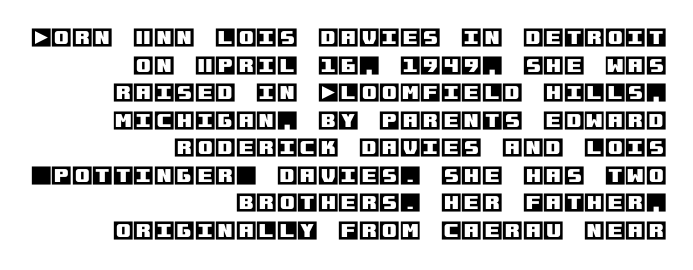
The words here are not underlined. A typesetter would mark this as roman, not italic. Does extra space separate the letters? No, they use regular spacing. The paragraph has a hard right edge and a soft left edge. Rows of type keep a routine distance in the vertical direction.
